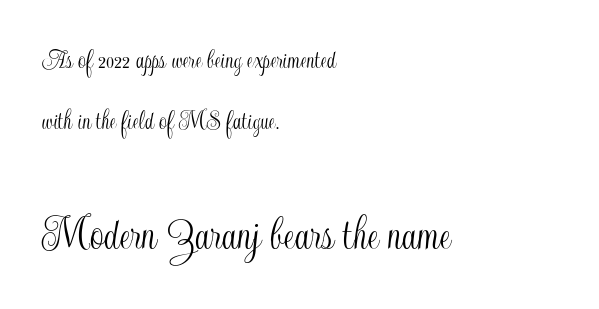
Q: Is the text italic (slanted)? A: Yes.
Q: Is the text underlined? A: No.
Q: How is the paragraph aligned? A: Left-aligned.
Q: Is the spacing between letters normal or unusually wide? A: Normal.
Q: Is the spacing between lines tight, normal or loose? A: Loose.
Q: Which block of text is set in a larger size, the first (top) or the second (bottom)? A: The second (bottom) one.
Q: Width (condensed, normal, or wide)? A: Condensed.
Q: x-height? A: Small.
Q: Monospaced? A: No.
